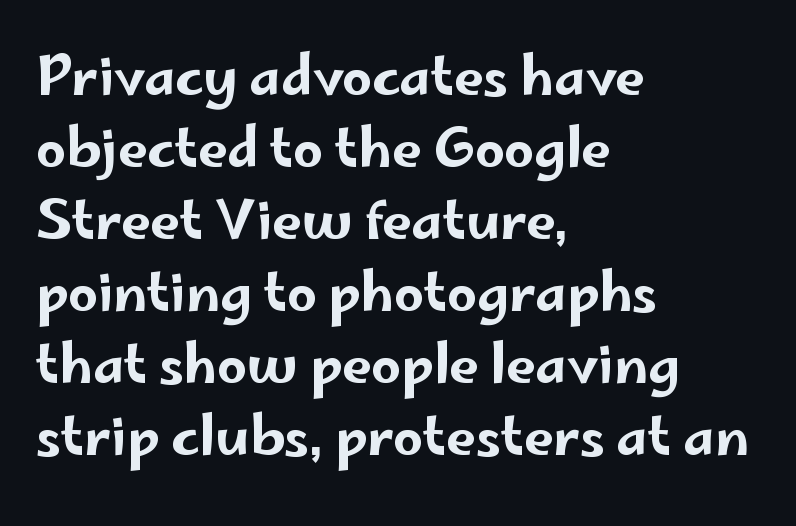
The lines in this sample share a left origin and differ only in where they stop. The letters stand straight up with perfectly vertical stems. Examine the stroke ends and you'll find no serifs. The letters advance in unequal steps, a hallmark of proportional type. Letters rest on an invisible, unmarked baseline. Summary of vertical rhythm: regular, with standard interline spacing.
